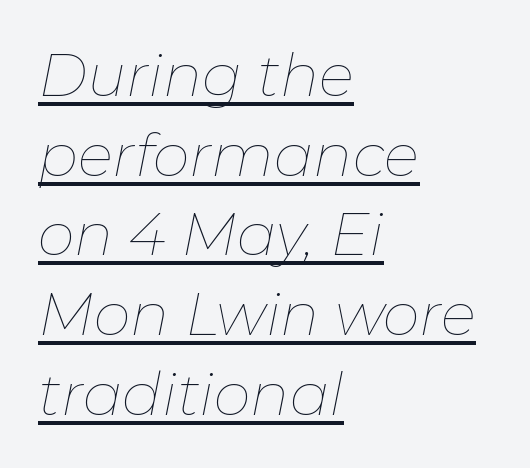
Q: Is the text bold? A: No.
Q: Is the text italic (slanted)? A: Yes, it leans right by about 11 degrees.
Q: Is the text underlined? A: Yes.
Q: How is the paragraph aligned? A: Left-aligned.
Q: Is the spacing between letters normal or unusually wide? A: Normal.
Q: Is the spacing between lines tight, normal or loose? A: Normal.
Q: Width (condensed, normal, or wide)? A: Normal.
Q: Stroke contrast? A: Low.
Q: x-height? A: Medium.
Q: Monospaced? A: No.
